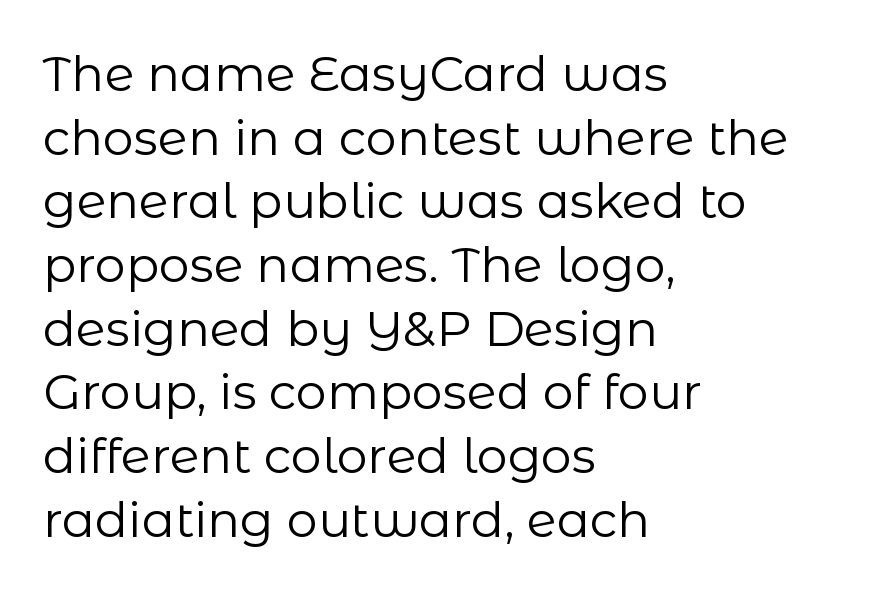
{"serif": "no", "italic": "no", "bold": "no", "weight": "regular", "width": "normal", "stroke_contrast": "low", "x_height": "medium", "monospaced": "no", "underline": "no", "align": "left", "line_spacing": "normal", "line_spacing_ratio": 1.3, "letter_spacing": "normal", "letter_spacing_em": 0.0, "glyph_px": 49}
